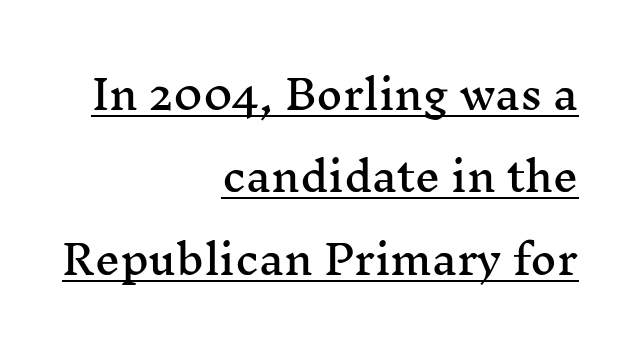
Interline gaps are noticeably wide in this sample. A typesetter would mark this as roman, not italic. The passage shown has conventional tracking throughout. To sum up the face: it has serifs. This sample has the flowing, uneven cadence of proportional lettering. The passage shown is underscored from start to finish.
